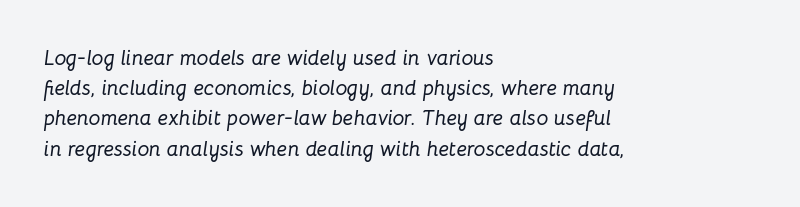
The image shows 21 px text type, italic (leaning right); set left-aligned, normal line spacing (1.44x), normal letter spacing, not underlined.
